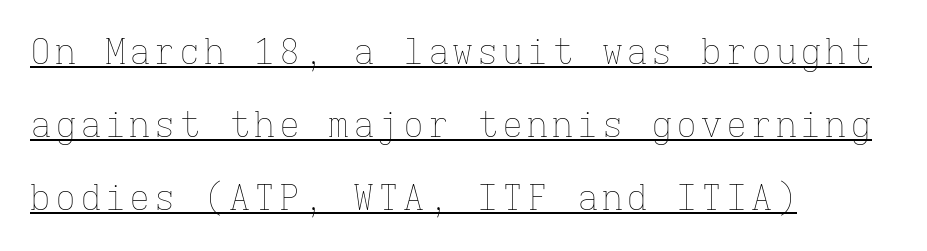
The lines are quadded left. The words here are underlined. Each stroke keeps to a modest, everyday thickness or less. Airy leading. It's the straight-up-and-down kind of type. Fixed-width glyphs throughout — classic coding-font behaviour.
